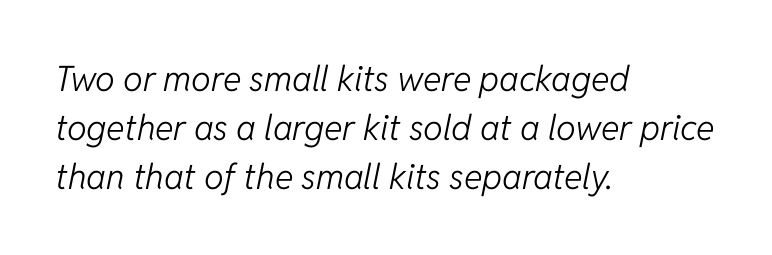
Q: Is the text bold? A: No.
Q: Is the text italic (slanted)? A: Yes, it leans right by about 11 degrees.
Q: Is the text underlined? A: No.
Q: How is the paragraph aligned? A: Left-aligned.
Q: Is the spacing between letters normal or unusually wide? A: Normal.
Q: Is the spacing between lines tight, normal or loose? A: Normal.
Q: Width (condensed, normal, or wide)? A: Normal.
Q: Stroke contrast? A: Low.
Q: x-height? A: Medium.
Q: Monospaced? A: No.
